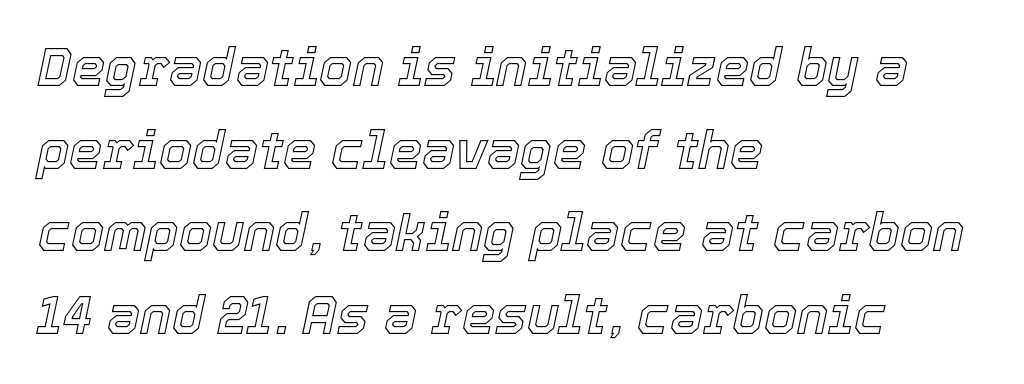
The image shows 53 px text type, italic (leaning right); set left-aligned, normal line spacing (1.56x), normal letter spacing, not underlined; a medium x-height.
